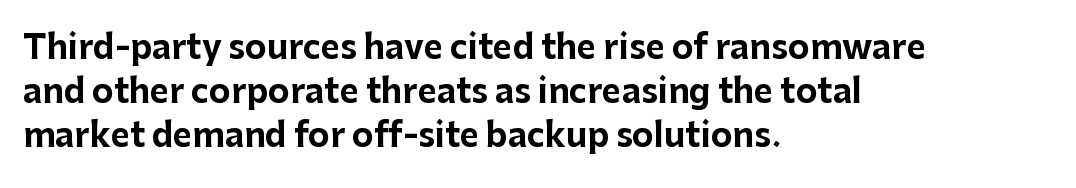
{"serif": "no", "italic": "no", "bold": "yes", "weight": "bold", "width": "normal", "stroke_contrast": "low", "x_height": "medium", "monospaced": "no", "underline": "no", "align": "left", "line_spacing": "normal", "line_spacing_ratio": 1.33, "letter_spacing": "normal", "letter_spacing_em": 0.0, "glyph_px": 33}
